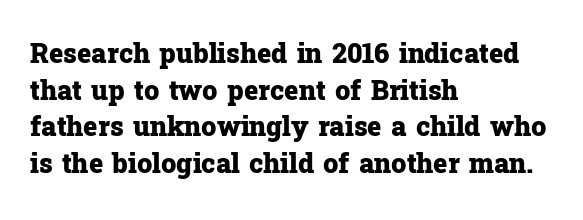
Q: Is the text bold? A: Yes.
Q: Is the text italic (slanted)? A: No, it is upright.
Q: Is the text underlined? A: No.
Q: How is the paragraph aligned? A: Left-aligned.
Q: Is the spacing between letters normal or unusually wide? A: Normal.
Q: Is the spacing between lines tight, normal or loose? A: Normal.
